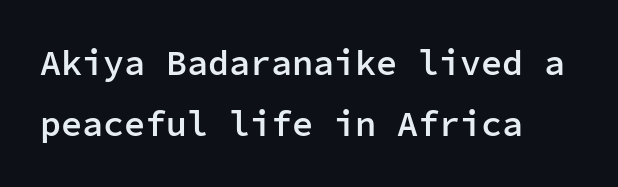
{"serif": "no", "italic": "no", "bold": "semi", "weight": "semibold", "width": "normal", "stroke_contrast": "low", "x_height": "medium", "monospaced": "yes", "underline": "no", "align": "left", "line_spacing_ratio": 1.75, "letter_spacing": "normal", "letter_spacing_em": 0.0, "glyph_px": 35}
